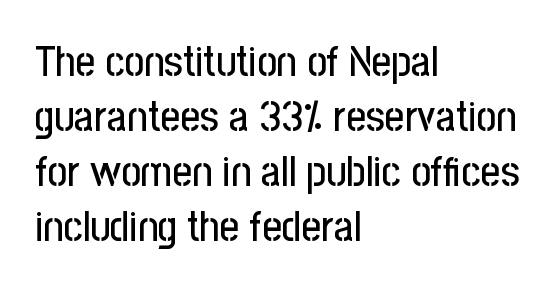
Q: Is the text italic (slanted)? A: No, it is upright.
Q: Is the typeface a serif or a sans-serif typeface? A: Sans-serif.
Q: Is the text underlined? A: No.
Q: How is the paragraph aligned? A: Left-aligned.
Q: Is the spacing between letters normal or unusually wide? A: Normal.
Q: Is the spacing between lines tight, normal or loose? A: Normal.
Q: Width (condensed, normal, or wide)? A: Condensed.
Q: Stroke contrast? A: Low.
Q: x-height? A: Medium.
Q: Monospaced? A: No.
